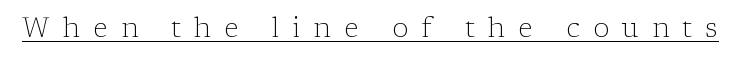
What stands out about the letter spacing? Its width — letters are far apart. The rendering uses the underline text-decoration. The letters stand straight up with perfectly vertical stems. No extra ink here — the face is not bold.
